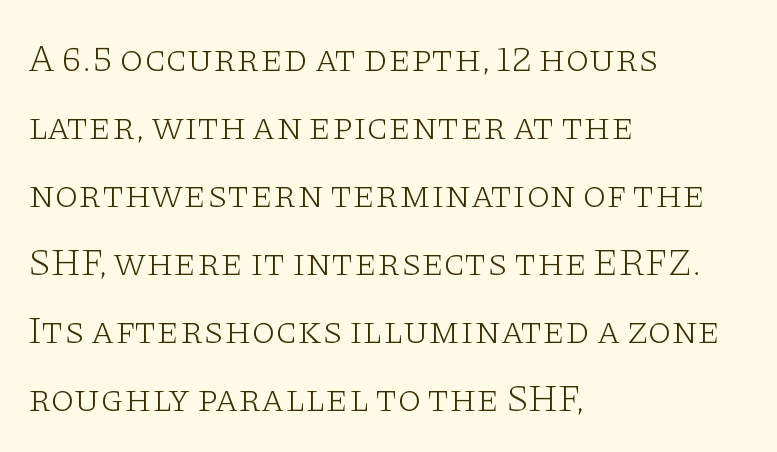
The image shows 38 px light, wide serif type, upright; set left-aligned, line spacing 1.79x, normal letter spacing, not underlined; low stroke contrast and a large x-height.
